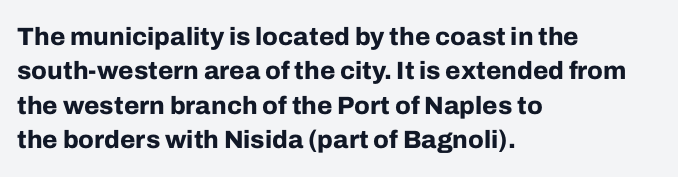
Plain, unruled lines of type. Italic: no, the glyphs are upright roman. The face used here has the dense, thick strokes of a bold. Compared with typical paragraphs, the rows here are spaced about the same. The paragraph has a hard left edge and a soft right edge. Here the glyphs are tracked normally, forming tight word shapes.
